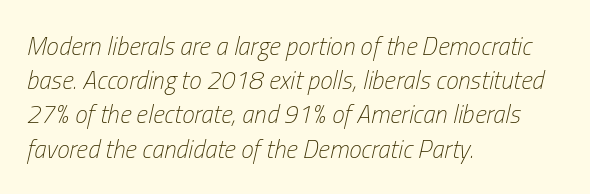
The image shows 25 px text type, italic (leaning right); set left-aligned, normal line spacing (1.37x), normal letter spacing, not underlined.
